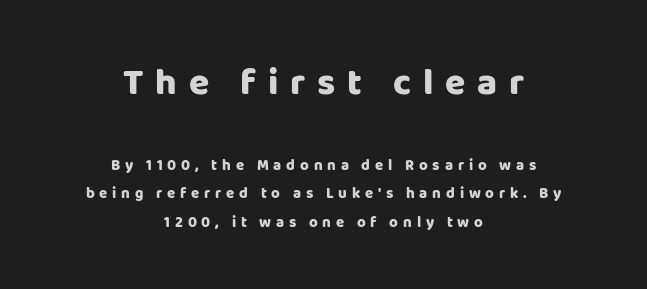
Q: Is the text bold? A: Yes.
Q: Is the text italic (slanted)? A: No, it is upright.
Q: Is the typeface a serif or a sans-serif typeface? A: Sans-serif.
Q: Is the text underlined? A: No.
Q: How is the paragraph aligned? A: Centered.
Q: Is the spacing between letters normal or unusually wide? A: Unusually wide.
Q: Is the spacing between lines tight, normal or loose? A: Loose.
Q: Which block of text is set in a larger size, the first (top) or the second (bottom)? A: The first (top) one.
Q: Width (condensed, normal, or wide)? A: Normal.
Q: Stroke contrast? A: Low.
Q: x-height? A: Large.
Q: Monospaced? A: No.
